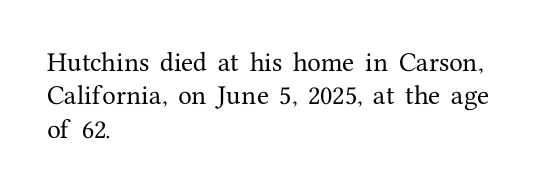
The image shows 22 px text type, upright; set left-aligned, normal line spacing (1.52x), normal letter spacing, not underlined.
